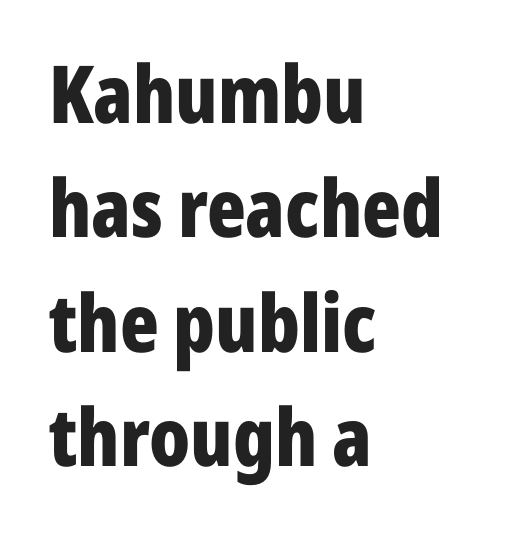
Q: Is the text bold? A: Yes.
Q: Is the text italic (slanted)? A: No, it is upright.
Q: Is the typeface a serif or a sans-serif typeface? A: Sans-serif.
Q: Is the text underlined? A: No.
Q: How is the paragraph aligned? A: Left-aligned.
Q: Is the spacing between letters normal or unusually wide? A: Normal.
Q: Is the spacing between lines tight, normal or loose? A: Normal.
Q: Width (condensed, normal, or wide)? A: Condensed.
Q: Stroke contrast? A: Low.
Q: x-height? A: Medium.
Q: Monospaced? A: No.
